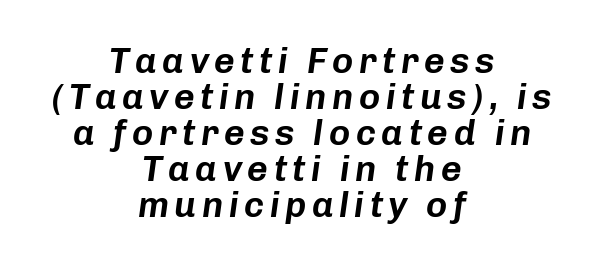
The image shows 36 px text type, italic (leaning right); set centered, tight line spacing (1.0x), not underlined; low stroke contrast and a medium x-height.
